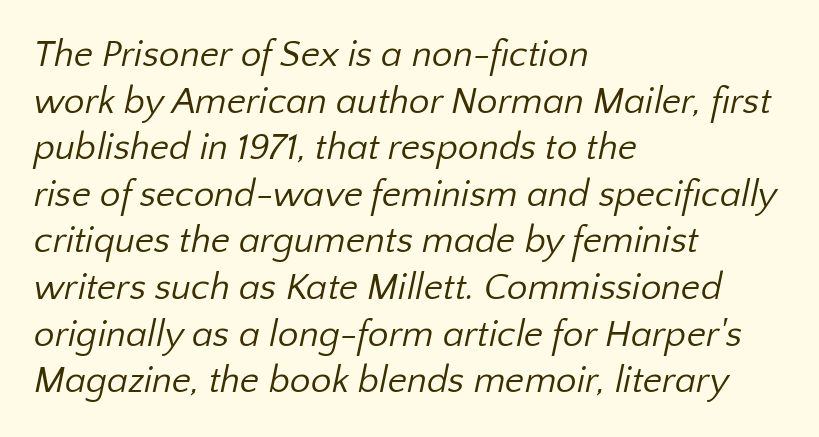
Q: Is the text bold? A: No.
Q: Is the typeface a serif or a sans-serif typeface? A: Sans-serif.
Q: Is the text underlined? A: No.
Q: How is the paragraph aligned? A: Left-aligned.
Q: Is the spacing between letters normal or unusually wide? A: Normal.
Q: Is the spacing between lines tight, normal or loose? A: Normal.
Q: Width (condensed, normal, or wide)? A: Normal.
Q: Stroke contrast? A: Low.
Q: x-height? A: Medium.
Q: Monospaced? A: No.
